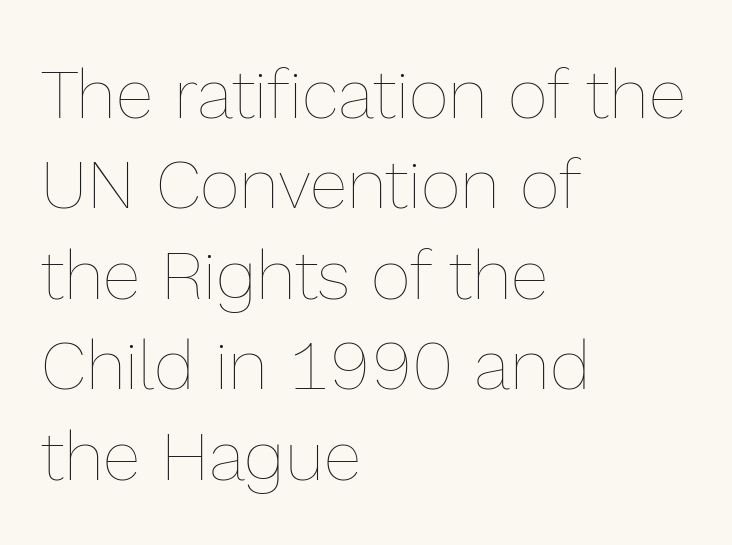
Q: Is the text bold? A: No.
Q: Is the text italic (slanted)? A: No, it is upright.
Q: Is the text underlined? A: No.
Q: How is the paragraph aligned? A: Left-aligned.
Q: Is the spacing between letters normal or unusually wide? A: Normal.
Q: Is the spacing between lines tight, normal or loose? A: Normal.
Q: Width (condensed, normal, or wide)? A: Normal.
Q: x-height? A: Medium.
Q: Monospaced? A: No.
